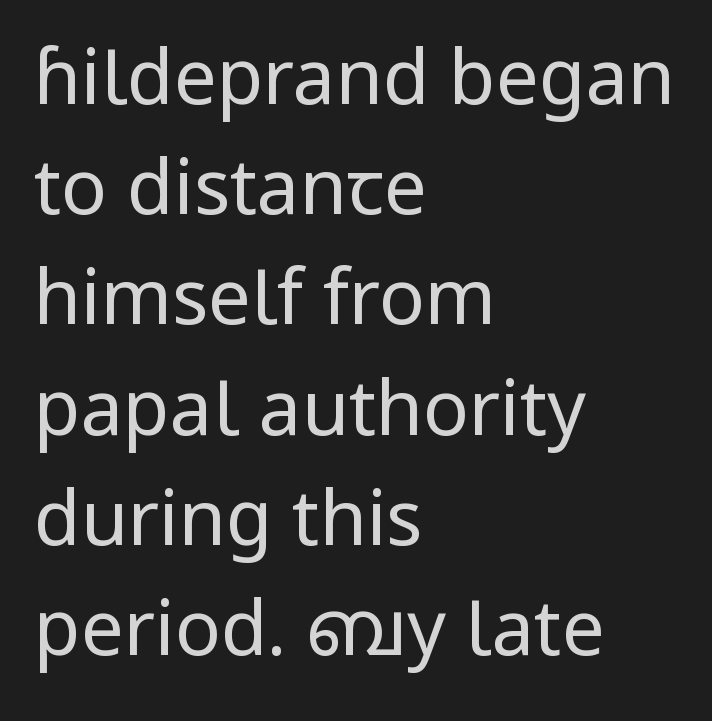
{"serif": "no", "italic": "no", "bold": "no", "weight": "regular", "width": "normal", "stroke_contrast": "low", "x_height": "medium", "monospaced": "no", "underline": "no", "align": "left", "line_spacing": "normal", "line_spacing_ratio": 1.45, "letter_spacing": "normal", "letter_spacing_em": 0.0, "glyph_px": 76}
